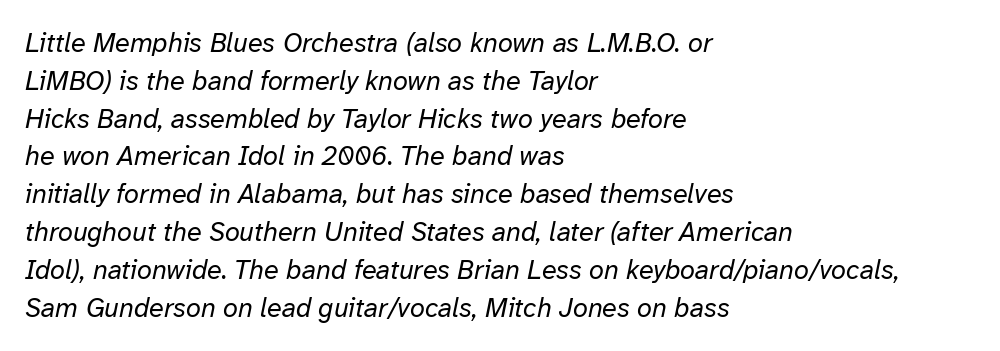
Q: Is the text bold? A: No.
Q: Is the text italic (slanted)? A: Yes, it leans right by about 12 degrees.
Q: Is the text underlined? A: No.
Q: How is the paragraph aligned? A: Left-aligned.
Q: Is the spacing between letters normal or unusually wide? A: Normal.
Q: Is the spacing between lines tight, normal or loose? A: Normal.
